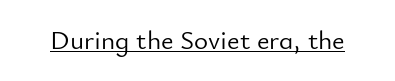
Q: Is the text bold? A: No.
Q: Is the text italic (slanted)? A: No, it is upright.
Q: Is the text underlined? A: Yes.
Q: Is the spacing between letters normal or unusually wide? A: Normal.
